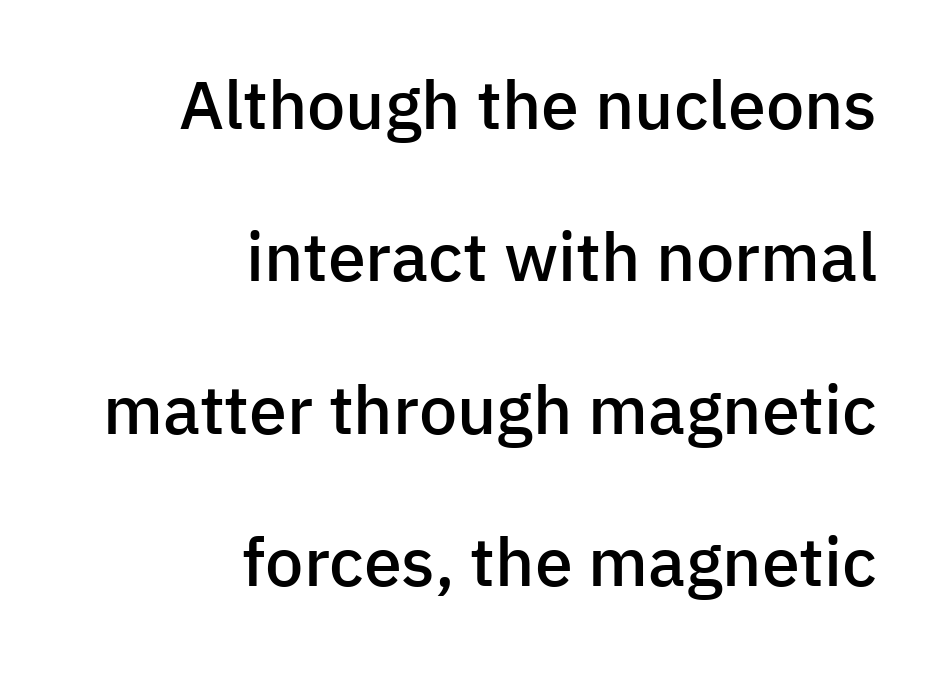
The image shows 68 px semibold sans-serif type, upright; set right-aligned, loose line spacing (2.24x), normal letter spacing, not underlined; low stroke contrast and a medium x-height.
